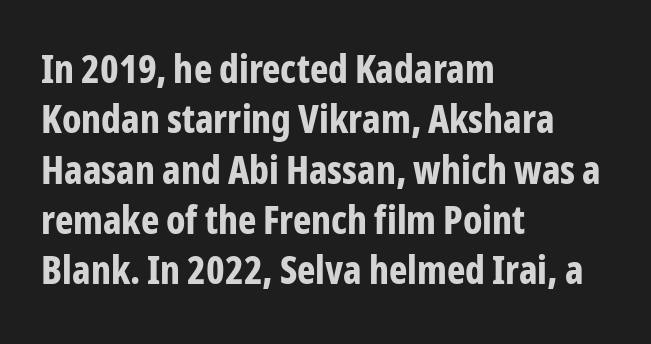
{"serif": "no", "italic": "no", "bold": "yes", "weight": "bold", "width": "condensed", "stroke_contrast": "low", "x_height": "medium", "monospaced": "no", "underline": "no", "align": "left", "line_spacing": "normal", "line_spacing_ratio": 1.29, "letter_spacing": "normal", "letter_spacing_em": 0.0, "glyph_px": 39}
